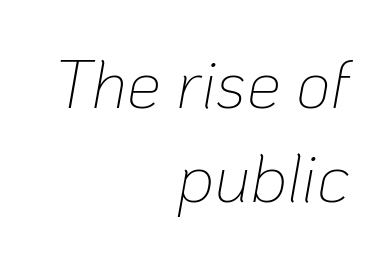
Slanted lettering throughout. You could call the tracking neutral — neither tight nor loose. Each letter keeps its own natural width here, so spacing adapts to shape. The lines are quadded right.
